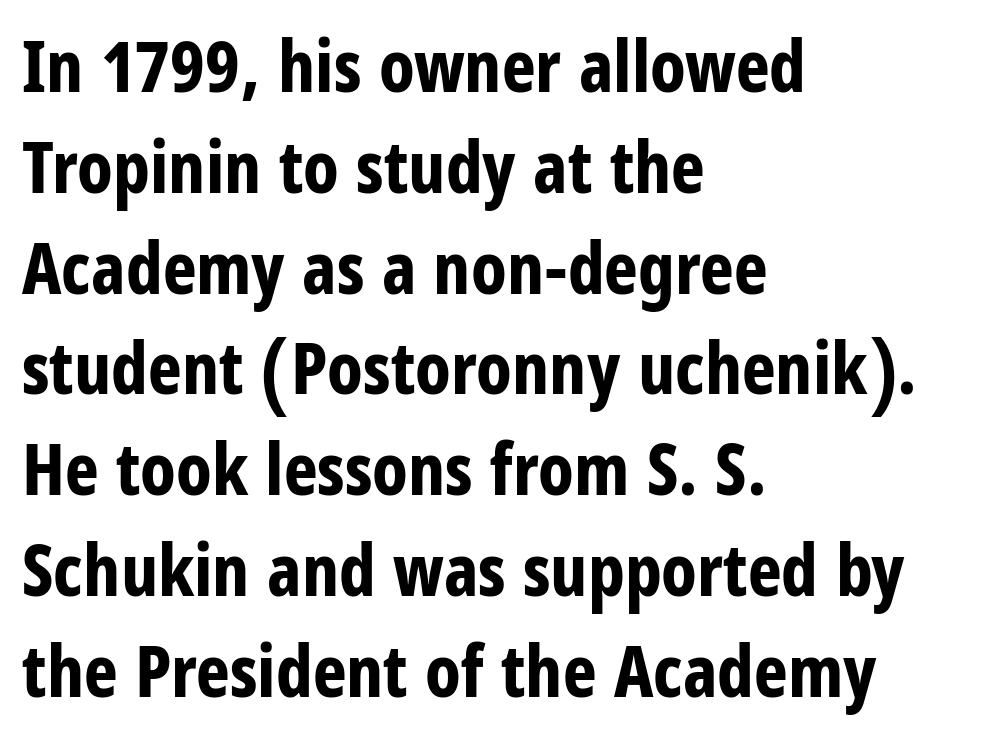
Q: Is the text bold? A: Yes.
Q: Is the text italic (slanted)? A: No, it is upright.
Q: Is the typeface a serif or a sans-serif typeface? A: Sans-serif.
Q: Is the text underlined? A: No.
Q: How is the paragraph aligned? A: Left-aligned.
Q: Is the spacing between letters normal or unusually wide? A: Normal.
Q: Is the spacing between lines tight, normal or loose? A: Normal.
Q: Width (condensed, normal, or wide)? A: Condensed.
Q: Stroke contrast? A: Low.
Q: x-height? A: Large.
Q: Monospaced? A: No.
